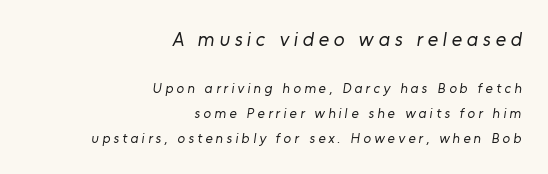
The image shows 20 px text type; set right-aligned, line spacing 1.79x, unusually wide letter spacing (+0.23 em), not underlined; the first (top) block is 1.43x larger.
